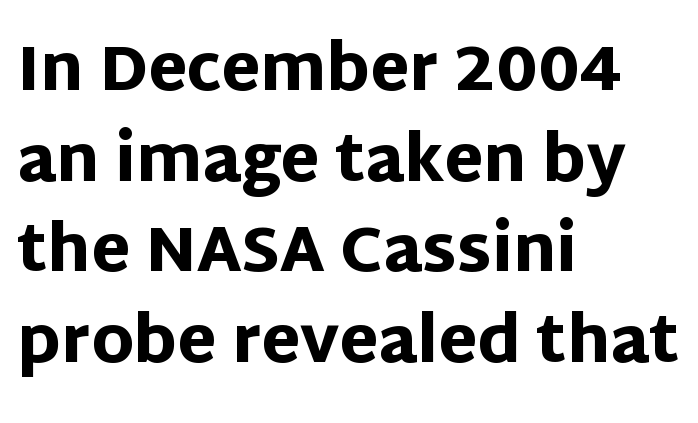
{"serif": "no", "italic": "no", "bold": "yes", "weight": "heavy", "width": "normal", "stroke_contrast": "low", "x_height": "large", "monospaced": "no", "underline": "no", "align": "left", "line_spacing": "normal", "line_spacing_ratio": 1.44, "letter_spacing": "normal", "letter_spacing_em": 0.0, "glyph_px": 63}
